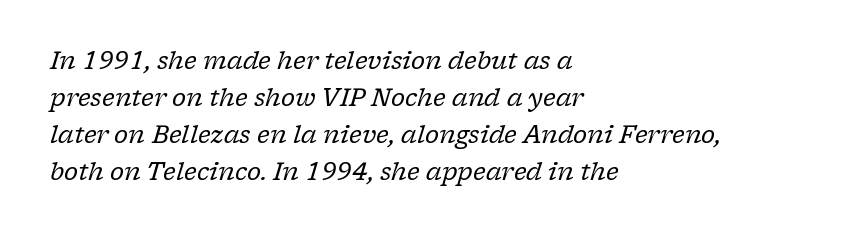
Q: Is the text bold? A: No.
Q: Is the text italic (slanted)? A: Yes, it leans right by about 17 degrees.
Q: Is the text underlined? A: No.
Q: How is the paragraph aligned? A: Left-aligned.
Q: Is the spacing between letters normal or unusually wide? A: Normal.
Q: Is the spacing between lines tight, normal or loose? A: Normal.
